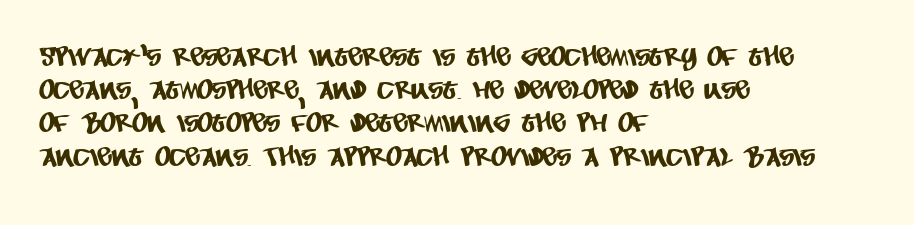
The face used here is rendered with its standard letterfit. Descender tails drop into unmarked territory. The setting favours the left margin, as ordinary paragraphs usually do.
